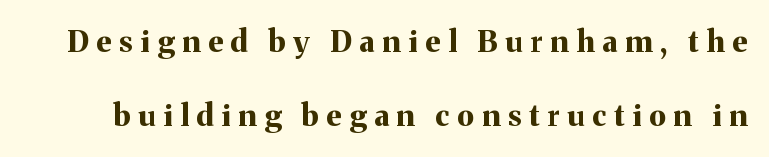
{"serif": "yes", "italic": "no", "bold": "yes", "weight": "bold", "width": "normal", "stroke_contrast": "medium", "x_height": "medium", "monospaced": "no", "underline": "no", "line_spacing": "loose", "line_spacing_ratio": 2.46, "letter_spacing": "wide", "letter_spacing_em": 0.26, "glyph_px": 30}
